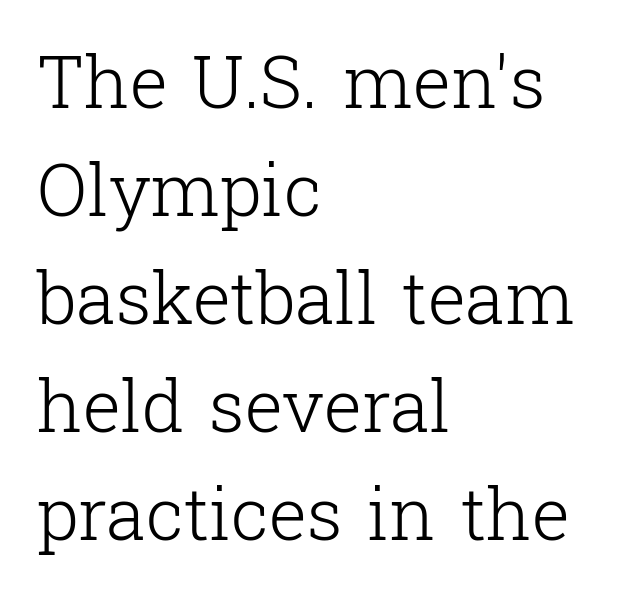
{"serif": "yes", "italic": "no", "bold": "no", "weight": "light", "width": "normal", "stroke_contrast": "low", "x_height": "medium", "monospaced": "no", "underline": "no", "align": "left", "line_spacing": "normal", "line_spacing_ratio": 1.5, "letter_spacing": "normal", "letter_spacing_em": 0.0, "glyph_px": 72}
